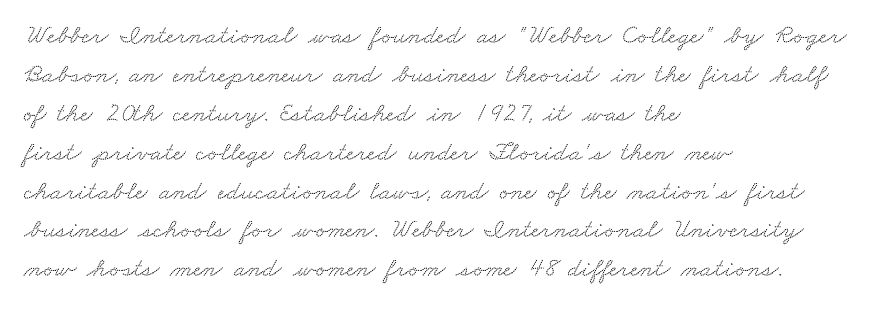
Q: Is the text underlined? A: No.
Q: How is the paragraph aligned? A: Left-aligned.
Q: Is the spacing between letters normal or unusually wide? A: Normal.
Q: Is the spacing between lines tight, normal or loose? A: Normal.
